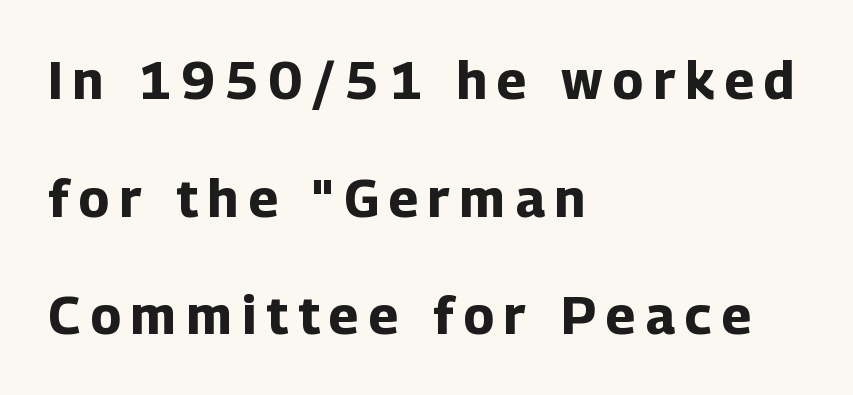
{"serif": "no", "italic": "no", "bold": "yes", "weight": "bold", "width": "normal", "stroke_contrast": "low", "x_height": "medium", "monospaced": "no", "underline": "no", "align": "left", "line_spacing": "loose", "line_spacing_ratio": 2.26, "letter_spacing": "wide", "letter_spacing_em": 0.2, "glyph_px": 52}
